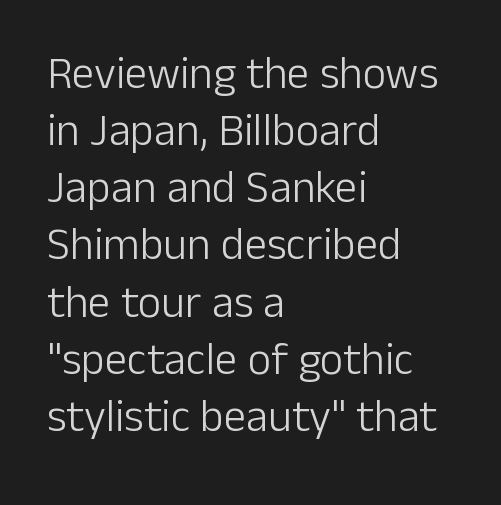
Q: Is the text bold? A: No.
Q: Is the text italic (slanted)? A: No, it is upright.
Q: Is the typeface a serif or a sans-serif typeface? A: Sans-serif.
Q: Is the text underlined? A: No.
Q: How is the paragraph aligned? A: Left-aligned.
Q: Is the spacing between letters normal or unusually wide? A: Normal.
Q: Is the spacing between lines tight, normal or loose? A: Normal.
Q: Width (condensed, normal, or wide)? A: Normal.
Q: Stroke contrast? A: Low.
Q: x-height? A: Medium.
Q: Monospaced? A: No.
